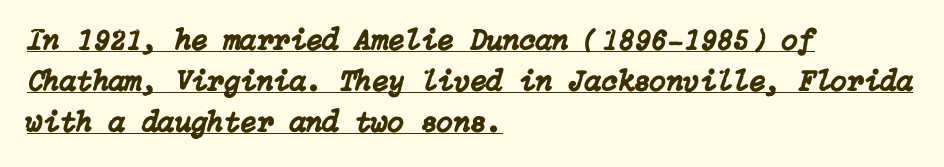
{"italic": "yes", "lean": "right", "slant_degrees": 15, "width": "normal", "stroke_contrast": "low", "x_height": "medium", "underline": "yes", "align": "left", "line_spacing": "normal", "line_spacing_ratio": 1.36, "letter_spacing": "normal", "letter_spacing_em": 0.0, "glyph_px": 30}
